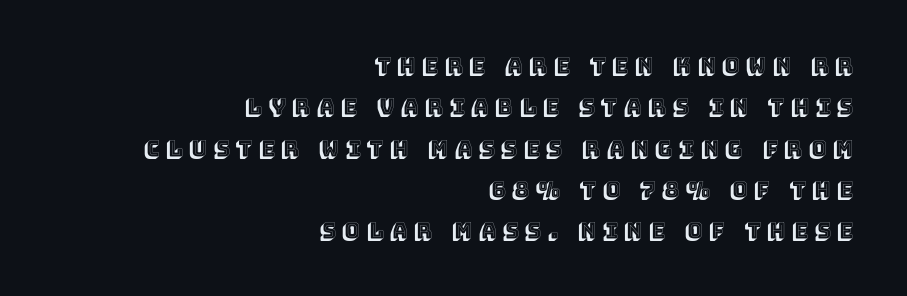
{"italic": "no", "underline": "no", "align": "right", "line_spacing": "loose", "line_spacing_ratio": 1.97, "letter_spacing": "wide", "letter_spacing_em": 0.32, "glyph_px": 21}
